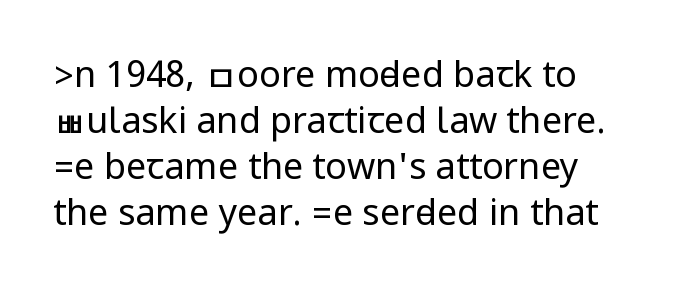
Leading matches the norm, producing a regular column. Check the space under the baseline: it is left empty. This is not heavy type; no bold has been used. Do the letters lean? They stand straight.
